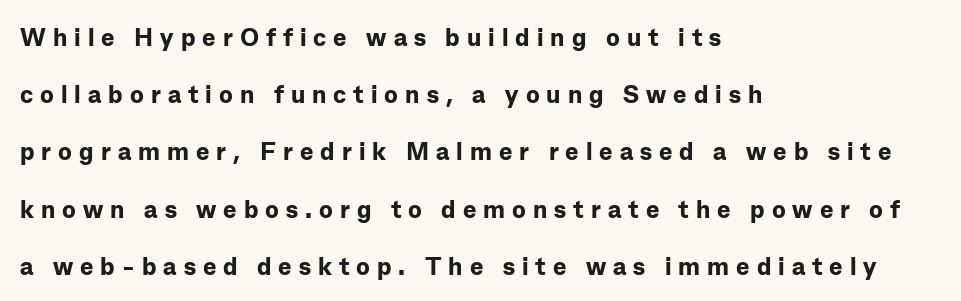
Q: Is the text bold? A: Yes.
Q: Is the text italic (slanted)? A: No, it is upright.
Q: Is the text underlined? A: No.
Q: How is the paragraph aligned? A: Left-aligned.
Q: Is the spacing between letters normal or unusually wide? A: Unusually wide.
Q: Is the spacing between lines tight, normal or loose? A: Loose.
